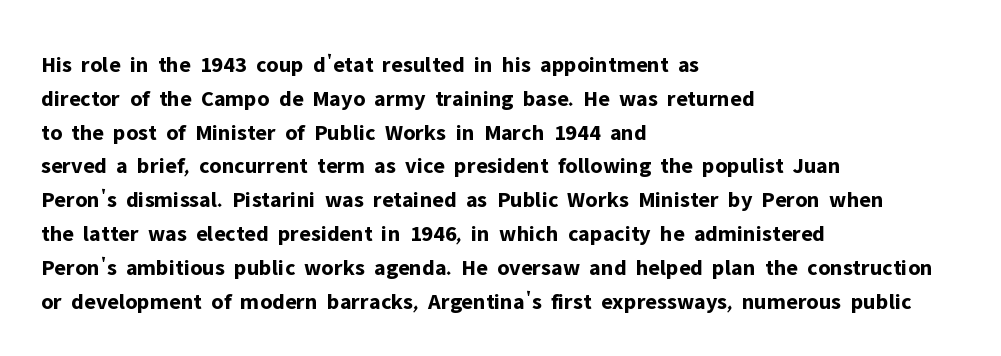
{"italic": "no", "bold": "yes", "underline": "no", "align": "left", "line_spacing": "normal", "line_spacing_ratio": 1.47, "letter_spacing": "normal", "letter_spacing_em": 0.0, "glyph_px": 23}
